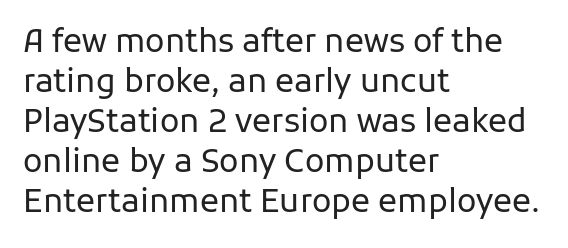
The image shows 32 px regular-weight sans-serif type, upright; set left-aligned, normal line spacing (1.25x), normal letter spacing, not underlined; low stroke contrast and a medium x-height.
